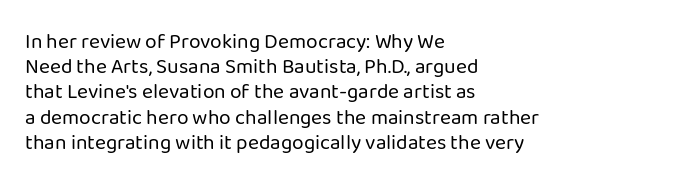
Q: Is the text bold? A: No.
Q: Is the text italic (slanted)? A: No, it is upright.
Q: Is the text underlined? A: No.
Q: How is the paragraph aligned? A: Left-aligned.
Q: Is the spacing between letters normal or unusually wide? A: Normal.
